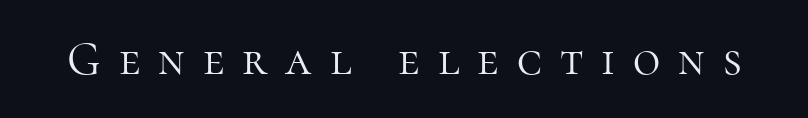
{"serif": "yes", "italic": "no", "bold": "no", "weight": "light", "width": "normal", "stroke_contrast": "high", "x_height": "medium", "monospaced": "no", "underline": "no", "letter_spacing": "wide", "letter_spacing_em": 0.38, "glyph_px": 47}
